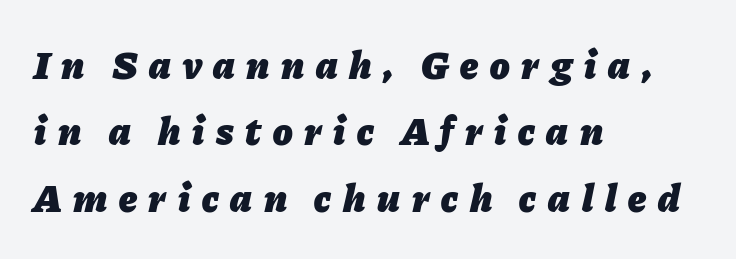
Normally led — the rows are evenly, conventionally spaced. The space beneath each line is pristine and unruled. The rendering anchors every line to the left-hand side. The tracking reads as deliberately expanded to a designer's eye. The sample has been set heavy, in full bold.
